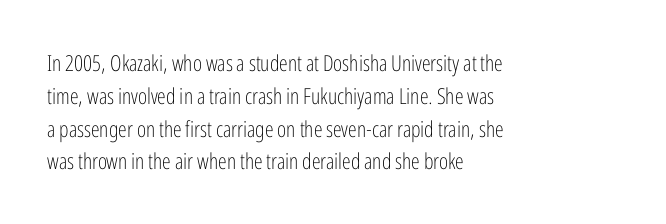
The image shows 22 px text type, upright; set left-aligned, normal line spacing (1.49x), normal letter spacing, not underlined.
